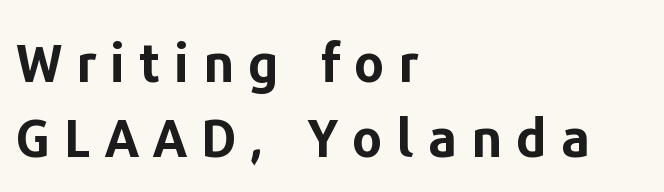
Q: Is the text bold? A: Yes.
Q: Is the text italic (slanted)? A: No, it is upright.
Q: Is the typeface a serif or a sans-serif typeface? A: Sans-serif.
Q: Is the text underlined? A: No.
Q: How is the paragraph aligned? A: Left-aligned.
Q: Is the spacing between letters normal or unusually wide? A: Unusually wide.
Q: Is the spacing between lines tight, normal or loose? A: Normal.
Q: Width (condensed, normal, or wide)? A: Normal.
Q: Stroke contrast? A: Low.
Q: x-height? A: Medium.
Q: Monospaced? A: No.
